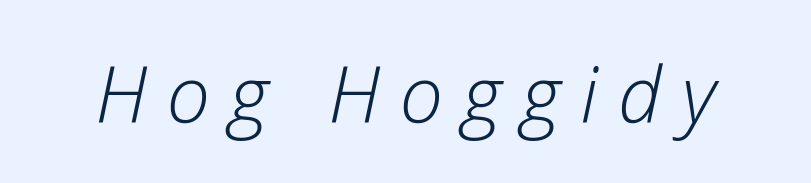
The image shows 78 px light type, italic (leaning right); set unusually wide letter spacing (+0.25 em), not underlined; low stroke contrast and a medium x-height.
